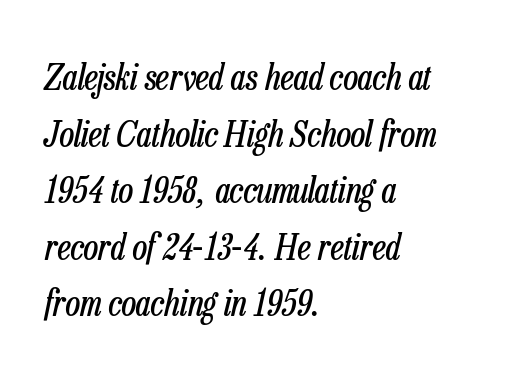
Q: Is the text bold? A: No.
Q: Is the text italic (slanted)? A: Yes, it leans right by about 13 degrees.
Q: Is the text underlined? A: No.
Q: How is the paragraph aligned? A: Left-aligned.
Q: Is the spacing between letters normal or unusually wide? A: Normal.
Q: Is the spacing between lines tight, normal or loose? A: Normal.
Q: Width (condensed, normal, or wide)? A: Condensed.
Q: Stroke contrast? A: Low.
Q: x-height? A: Medium.
Q: Monospaced? A: No.
